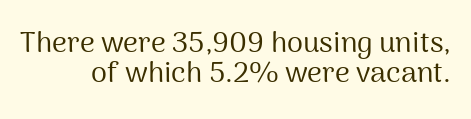
The image shows 29 px regular-weight sans-serif type, upright; set right-aligned, tight line spacing (1.03x), normal letter spacing, not underlined; medium stroke contrast and a medium x-height.
